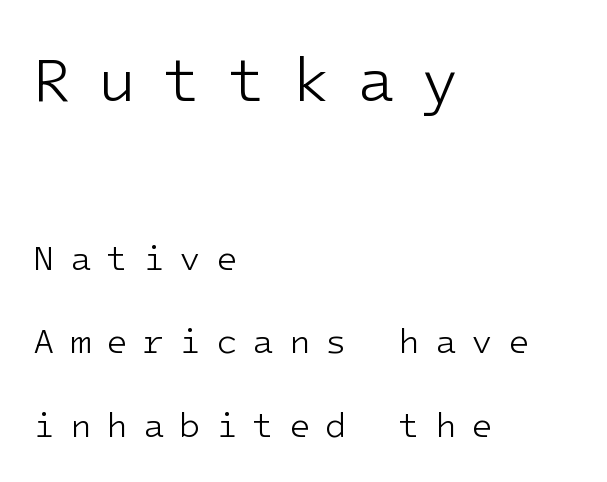
The image shows 62 px light sans-serif type, upright, monospaced; set left-aligned, loose line spacing (2.39x), unusually wide letter spacing (+0.43 em), not underlined; the first (top) block is 1.77x larger; low stroke contrast and a medium x-height.
